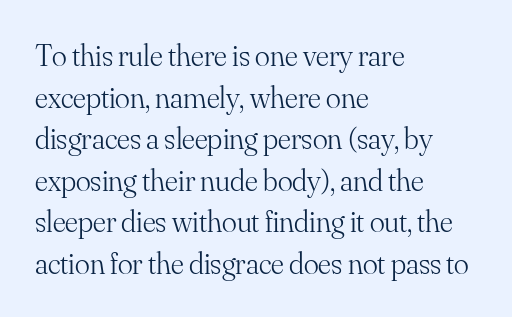
Ascenders rise straight up at ninety degrees. The space beneath each line is pristine and unruled. In CSS terms this would be text-align: left. Nobody touched the tracking dial on this one. Vertically, the passage feels balanced, rows spaced as you'd expect.
